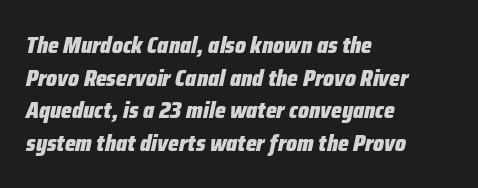
{"italic": "yes", "lean": "right", "slant_degrees": 12, "bold": "yes", "underline": "no", "align": "left", "line_spacing": "normal", "line_spacing_ratio": 1.42, "letter_spacing": "normal", "letter_spacing_em": 0.0, "glyph_px": 23}
